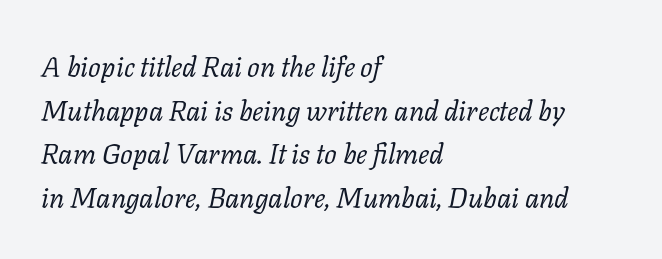
{"serif": "yes", "italic": "yes", "lean": "right", "slant_degrees": 11, "bold": "no", "weight": "regular", "width": "normal", "stroke_contrast": "low", "x_height": "medium", "monospaced": "no", "underline": "no", "align": "left", "line_spacing": "normal", "line_spacing_ratio": 1.56, "letter_spacing": "normal", "letter_spacing_em": 0.0, "glyph_px": 28}
